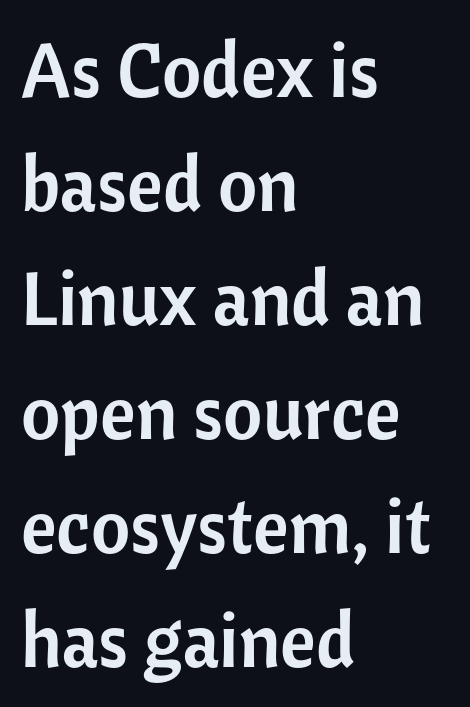
{"serif": "no", "italic": "no", "width": "normal", "stroke_contrast": "low", "x_height": "medium", "monospaced": "no", "underline": "no", "align": "left", "line_spacing": "normal", "line_spacing_ratio": 1.5, "letter_spacing": "normal", "letter_spacing_em": 0.0, "glyph_px": 76}
